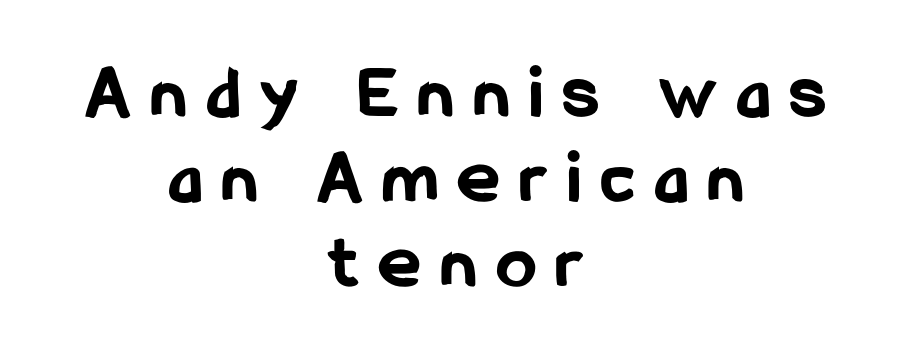
Characters remain perfectly vertical along every line. Cramped leading. This is sans-serif lettering, the kind often seen on screens and signage. Compared with a flush-left layout, this one balances lines on the center instead. Bare-footed words on every line.
